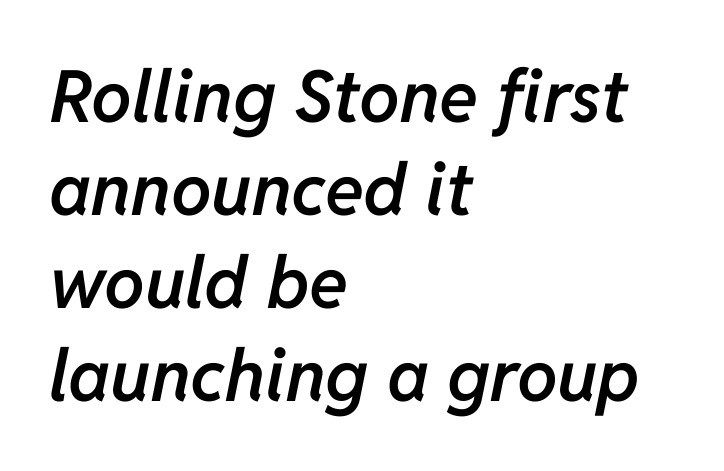
Q: Is the text bold? A: Semi-bold.
Q: Is the text italic (slanted)? A: Yes, it leans right by about 11 degrees.
Q: Is the text underlined? A: No.
Q: How is the paragraph aligned? A: Left-aligned.
Q: Is the spacing between letters normal or unusually wide? A: Normal.
Q: Is the spacing between lines tight, normal or loose? A: Normal.
Q: Width (condensed, normal, or wide)? A: Normal.
Q: Stroke contrast? A: Low.
Q: x-height? A: Medium.
Q: Monospaced? A: No.
